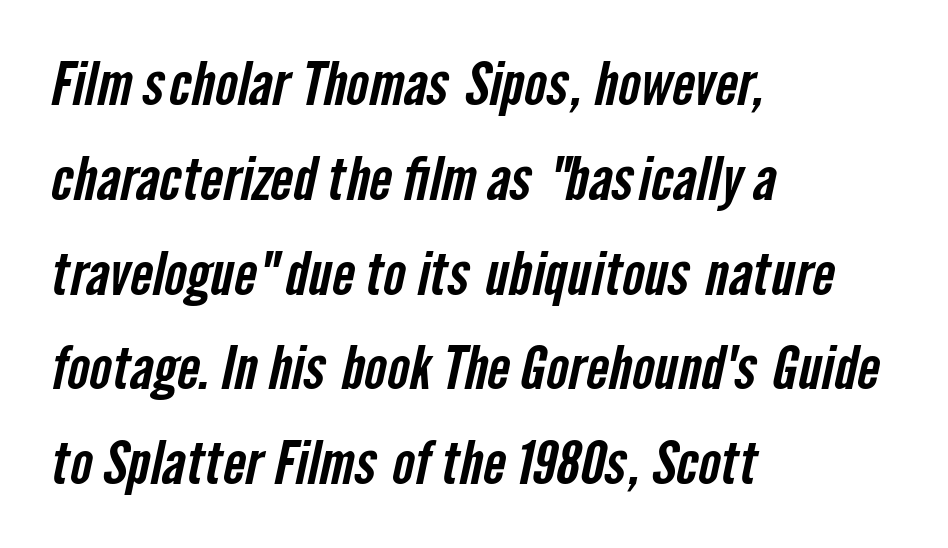
{"serif": "no", "width": "condensed", "stroke_contrast": "low", "x_height": "medium", "monospaced": "no", "underline": "no", "align": "left", "line_spacing": "normal", "line_spacing_ratio": 1.58, "letter_spacing": "normal", "letter_spacing_em": 0.0, "glyph_px": 60}
